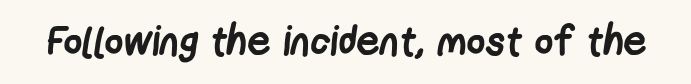
The image shows 41 px semibold, condensed sans-serif type; set normal letter spacing, not underlined; low stroke contrast and a medium x-height.
